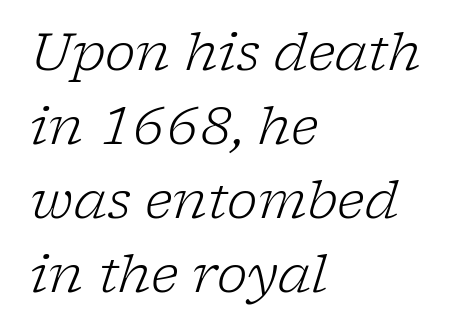
Q: Is the text bold? A: No.
Q: Is the text italic (slanted)? A: Yes, it leans right by about 17 degrees.
Q: Is the typeface a serif or a sans-serif typeface? A: Serif.
Q: Is the text underlined? A: No.
Q: How is the paragraph aligned? A: Left-aligned.
Q: Is the spacing between letters normal or unusually wide? A: Normal.
Q: Is the spacing between lines tight, normal or loose? A: Normal.
Q: Width (condensed, normal, or wide)? A: Normal.
Q: Stroke contrast? A: Low.
Q: x-height? A: Medium.
Q: Monospaced? A: No.
